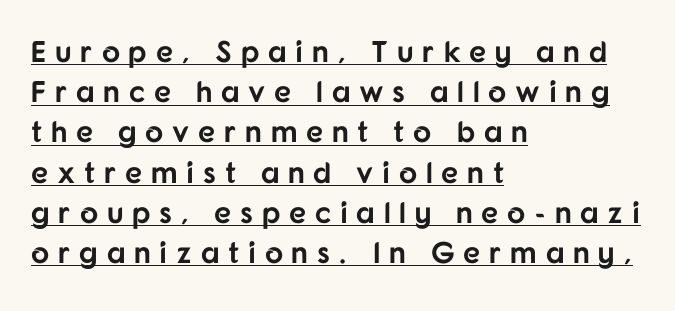
Looks like regular typesetting: each glyph gets only the width it needs. Is there an underline? Yes — a line sits under the letters. A student would call this left alignment; a typographer would say flush left, rag right. What stands out about the letter spacing? Its width — letters are far apart. Style check: upright.
